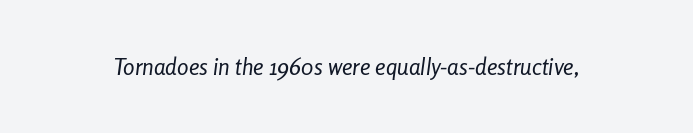
Q: Is the text bold? A: No.
Q: Is the text italic (slanted)? A: Yes, it leans right by about 8 degrees.
Q: Is the text underlined? A: No.
Q: Is the spacing between letters normal or unusually wide? A: Normal.
